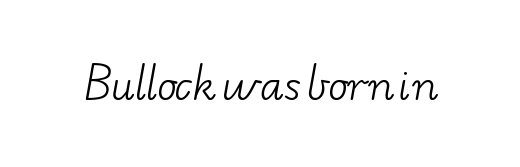
Q: Is the text bold? A: No.
Q: Is the typeface a serif or a sans-serif typeface? A: Serif.
Q: Is the text underlined? A: No.
Q: Is the spacing between letters normal or unusually wide? A: Normal.
Q: Width (condensed, normal, or wide)? A: Wide.
Q: Stroke contrast? A: Low.
Q: x-height? A: Small.
Q: Monospaced? A: No.
